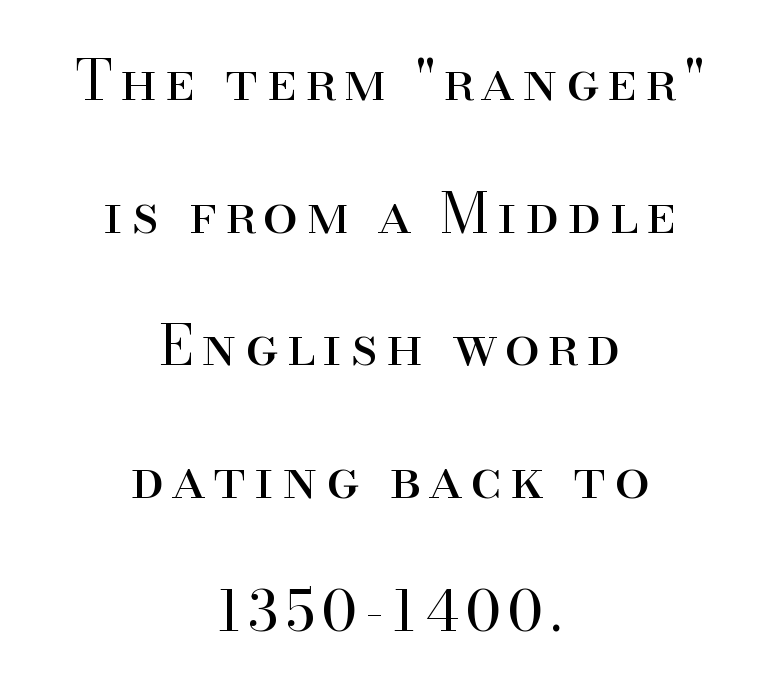
Q: Is the text bold? A: No.
Q: Is the text italic (slanted)? A: No, it is upright.
Q: Is the typeface a serif or a sans-serif typeface? A: Serif.
Q: Is the text underlined? A: No.
Q: How is the paragraph aligned? A: Centered.
Q: Is the spacing between lines tight, normal or loose? A: Loose.
Q: Width (condensed, normal, or wide)? A: Normal.
Q: Stroke contrast? A: High.
Q: x-height? A: Small.
Q: Monospaced? A: No.
